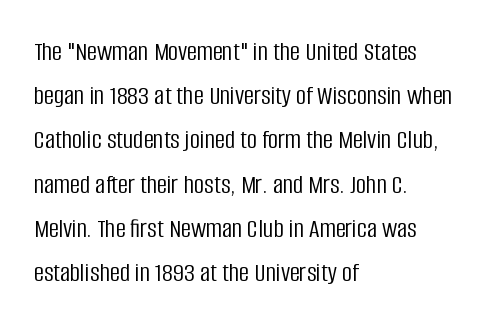
Q: Is the text bold? A: No.
Q: Is the text italic (slanted)? A: No, it is upright.
Q: Is the typeface a serif or a sans-serif typeface? A: Sans-serif.
Q: Is the text underlined? A: No.
Q: How is the paragraph aligned? A: Left-aligned.
Q: Is the spacing between letters normal or unusually wide? A: Normal.
Q: Is the spacing between lines tight, normal or loose? A: Normal.
Q: Width (condensed, normal, or wide)? A: Condensed.
Q: Stroke contrast? A: Low.
Q: x-height? A: Large.
Q: Monospaced? A: No.
